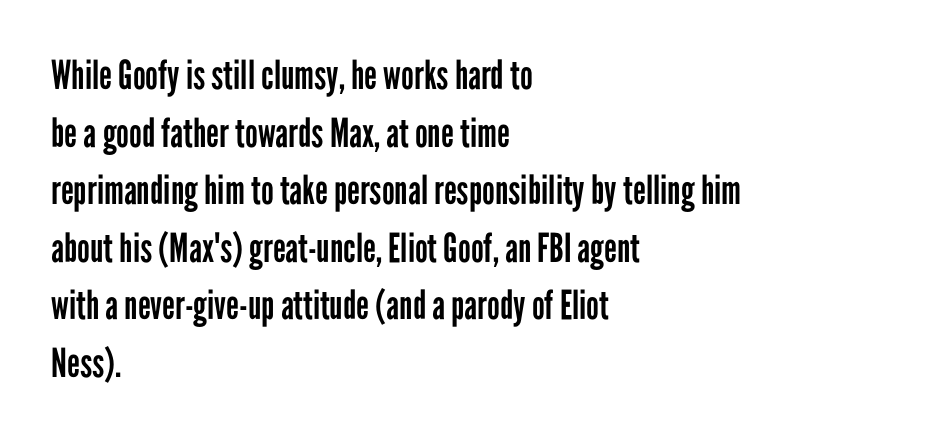
The image shows 40 px regular-weight, condensed sans-serif type, upright; set left-aligned, normal line spacing (1.44x), normal letter spacing, not underlined; low stroke contrast and a medium x-height.
